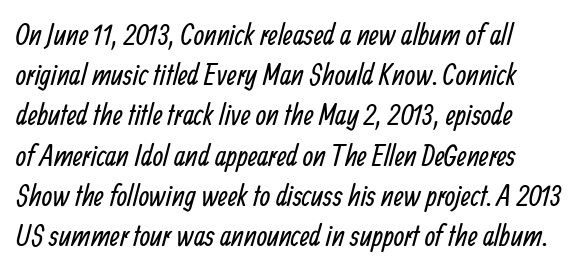
Is this a fixed-width face? No — the glyphs have proportional, varying widths. The font is comparable to plain body text, perhaps lighter. The space directly below the letters is spotless. Quick note: interline space is typical. Words appear dense and cohesive because spacing is normal.
